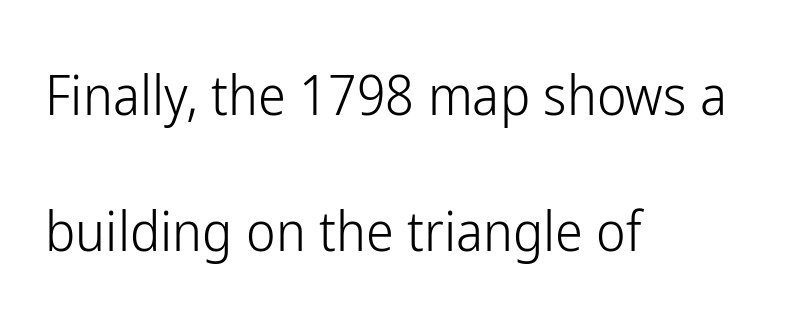
The image shows 56 px light, condensed sans-serif type, upright; set left-aligned, loose line spacing (2.42x), normal letter spacing, not underlined; low stroke contrast and a medium x-height.
